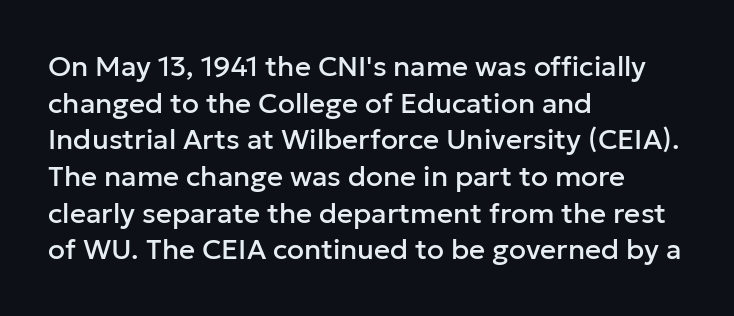
Is there any slant? The stems are plumb. Characters follow at the spacing the type designer built in. This rendering features lettering with no underline. Character widths vary here, with narrow letters taking less room than wide ones. Successive baselines arrive at the customary interval.
